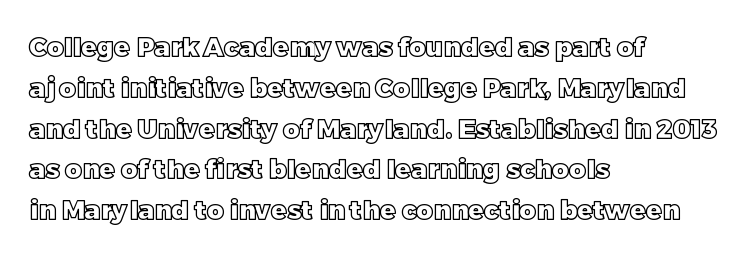
The space between consecutive lines is moderate. This sample uses plain, unmodified letter spacing. Layout note: lines flush left. No italicization has been applied; the sample stays upright. The passage shown is not underscored anywhere.
